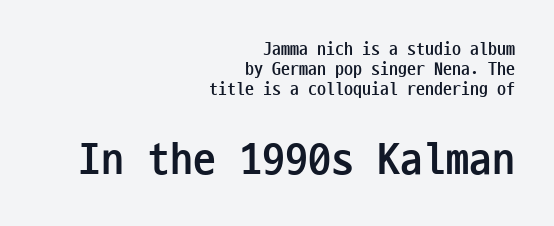
{"serif": "no", "italic": "no", "bold": "yes", "weight": "semibold", "width": "condensed", "stroke_contrast": "low", "x_height": "medium", "monospaced": "yes", "underline": "no", "align": "right", "line_spacing": "tight", "line_spacing_ratio": 1.1, "letter_spacing": "normal", "letter_spacing_em": 0.0, "larger_block": "second", "size_ratio": 2.56, "glyph_px": 46}
